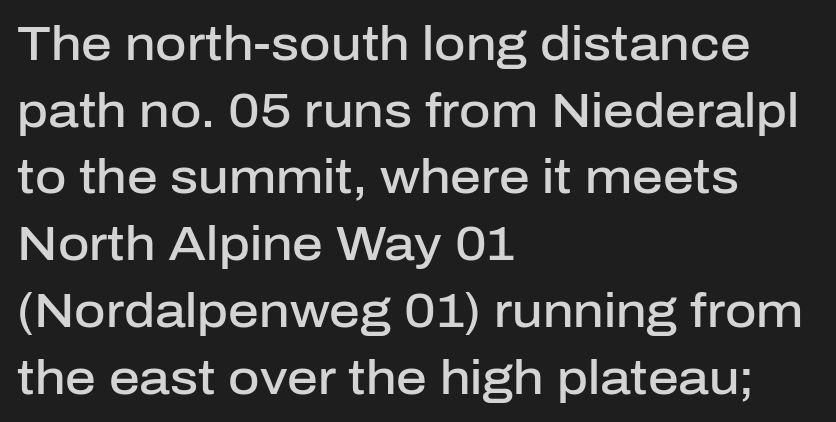
The image shows 48 px semibold sans-serif type, upright; set left-aligned, normal line spacing (1.39x), normal letter spacing, not underlined; low stroke contrast and a medium x-height.
